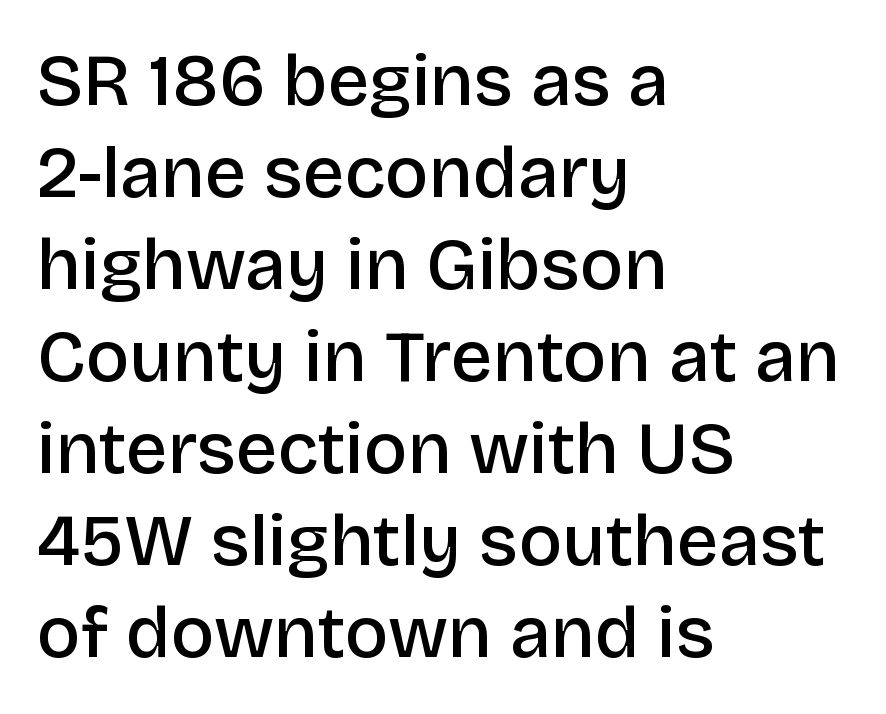
The image shows 73 px semibold sans-serif type, upright; set left-aligned, normal line spacing (1.26x), normal letter spacing, not underlined; low stroke contrast and a large x-height.
